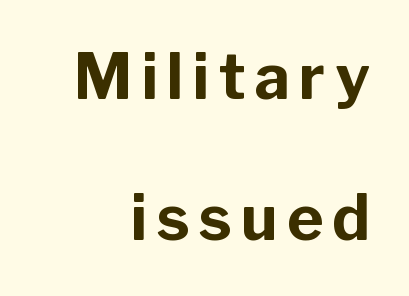
{"serif": "no", "italic": "no", "bold": "yes", "weight": "bold", "width": "normal", "stroke_contrast": "low", "x_height": "medium", "monospaced": "no", "underline": "no", "align": "right", "line_spacing": "loose", "line_spacing_ratio": 2.28, "glyph_px": 62}
